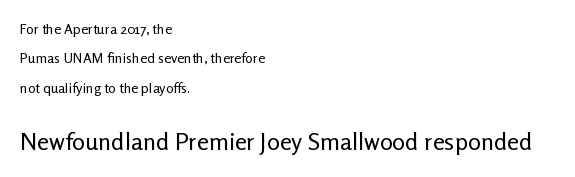
Type without underlining. Compared with typical paragraphs, the rows here are farther apart. The cut favours lightness, reaching ordinary text weight at its darkest. Nope, not italic — everything's standing straight. These two chunks differ in scale, with the bottom chunk taking the larger measure.
